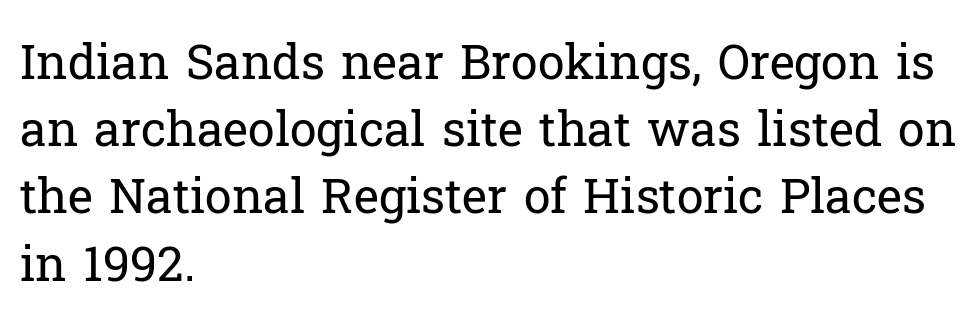
Think standard paragraph weight, or any step lighter than that. The compositor pushed each line to the left boundary. The rendering keeps characters at their native spacing. The space directly below the letters is spotless.
